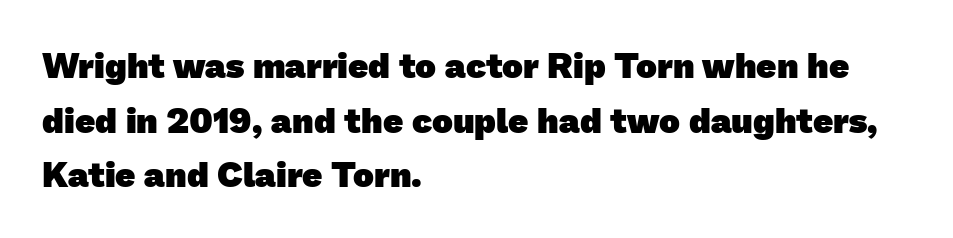
Students, note that the glyphs here touch the page at normal intervals. Each line starts at the same left margin while the right side varies. I'd call this a sans setting — the letters go barefoot. A dark, heavy texture on the line: the type is bold. Successive baselines arrive at the customary interval.
